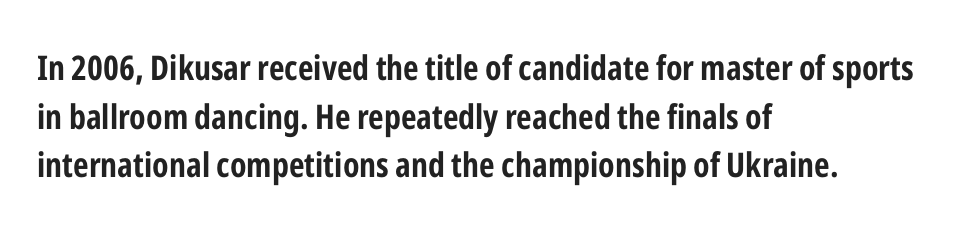
The type family on display is of the sans-serif kind. All the whitespace from short lines collects on the right. Set as a true bold cut, around the 700 mark. The passage shown is typed in a proportional face where columns would drift.
